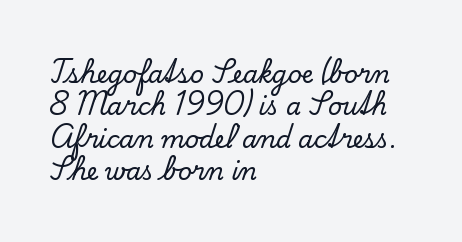
Glyph-to-glyph distance matches everyday printed text. Teacher's note: observe the even left margin — that is flush-left alignment. Type without underlining. This sample keeps an unexceptional amount of space between lines.
